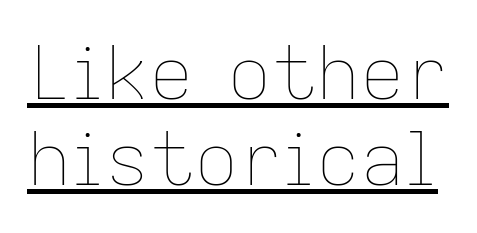
Q: Is the text bold? A: No.
Q: Is the text italic (slanted)? A: No, it is upright.
Q: Is the text underlined? A: Yes.
Q: Is the spacing between letters normal or unusually wide? A: Normal.
Q: Width (condensed, normal, or wide)? A: Normal.
Q: Stroke contrast? A: Low.
Q: x-height? A: Medium.
Q: Monospaced? A: No.
